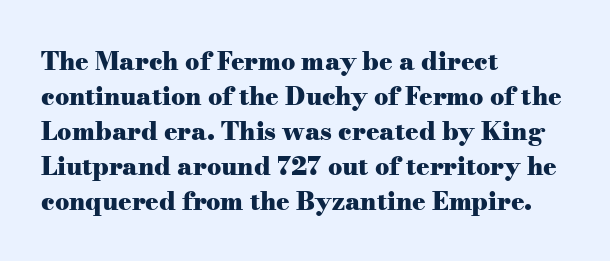
Q: Is the text bold? A: Yes.
Q: Is the text italic (slanted)? A: No, it is upright.
Q: Is the text underlined? A: No.
Q: How is the paragraph aligned? A: Left-aligned.
Q: Is the spacing between letters normal or unusually wide? A: Normal.
Q: Is the spacing between lines tight, normal or loose? A: Normal.
